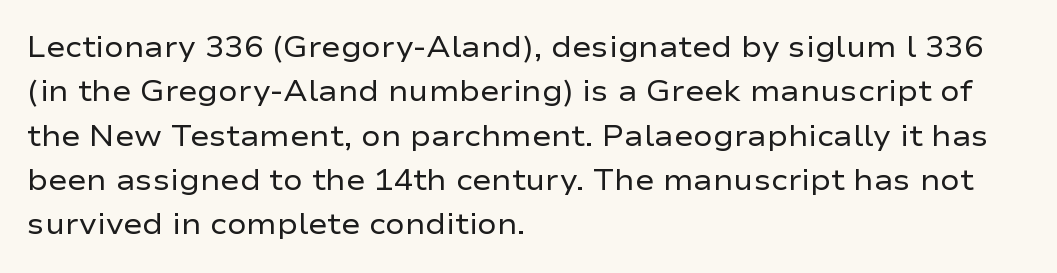
A typesetter would call this zero additional tracking. How would I describe the line gaps? Plain and ordinary. To sum up the face: it is a sans, with no serifs. Each letter keeps its own natural width here, so spacing adapts to shape.
